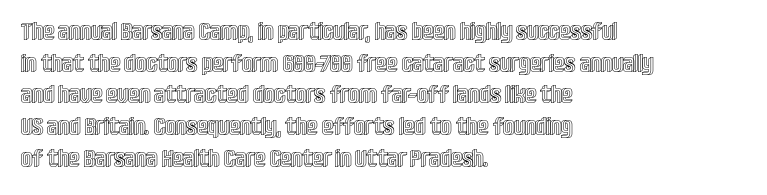
{"italic": "no", "underline": "no", "align": "left", "line_spacing": "normal", "line_spacing_ratio": 1.27, "letter_spacing": "normal", "letter_spacing_em": 0.0, "glyph_px": 25}
